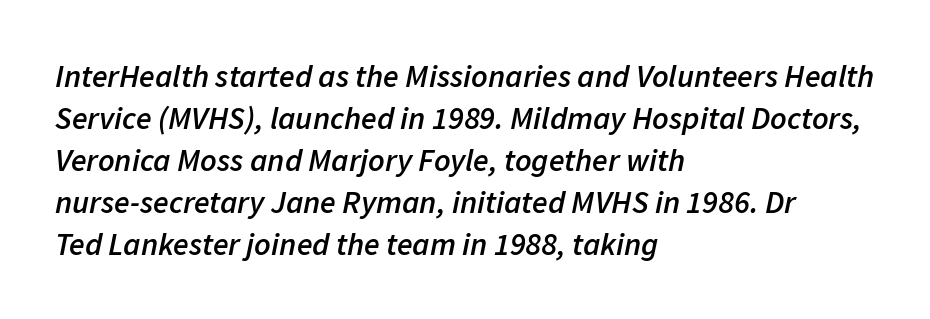
{"italic": "yes", "lean": "right", "slant_degrees": 11, "bold": "semi", "weight": "semibold", "width": "normal", "stroke_contrast": "low", "x_height": "medium", "monospaced": "no", "underline": "no", "align": "left", "line_spacing": "normal", "line_spacing_ratio": 1.31, "letter_spacing": "normal", "letter_spacing_em": 0.0, "glyph_px": 32}
